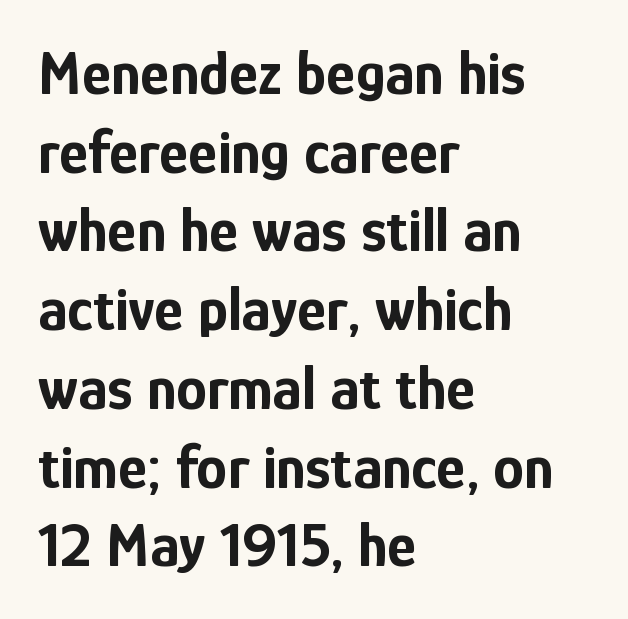
{"serif": "no", "italic": "no", "bold": "yes", "weight": "bold", "width": "condensed", "stroke_contrast": "low", "x_height": "medium", "monospaced": "no", "underline": "no", "align": "left", "line_spacing": "normal", "line_spacing_ratio": 1.27, "letter_spacing": "normal", "letter_spacing_em": 0.0, "glyph_px": 62}
